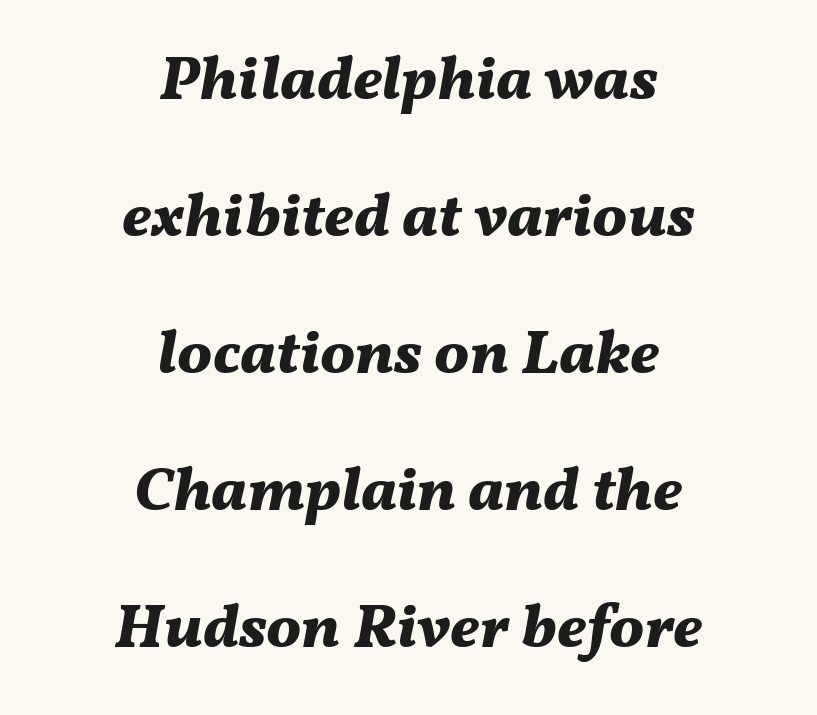
The font is running at its bold setting. Compared with typical body copy, the letter spacing here is the same. The paragraph shown floats in the horizontal middle. The glyphs are unaccompanied by any horizontal stroke below them. How would I describe the line gaps? Wide and relaxed.
